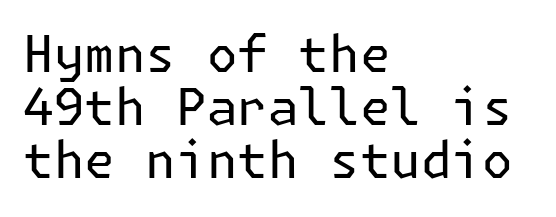
{"serif": "no", "italic": "no", "bold": "no", "weight": "regular", "width": "normal", "stroke_contrast": "low", "x_height": "medium", "underline": "no", "align": "left", "line_spacing": "tight", "line_spacing_ratio": 1.04, "letter_spacing": "normal", "letter_spacing_em": 0.0, "glyph_px": 51}
